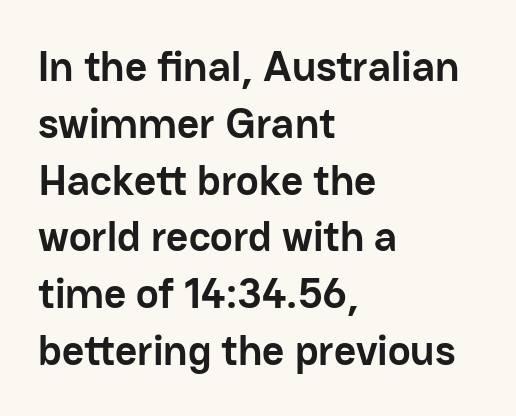
Q: Is the text bold? A: Yes.
Q: Is the text italic (slanted)? A: No, it is upright.
Q: Is the typeface a serif or a sans-serif typeface? A: Sans-serif.
Q: Is the text underlined? A: No.
Q: How is the paragraph aligned? A: Left-aligned.
Q: Is the spacing between letters normal or unusually wide? A: Normal.
Q: Is the spacing between lines tight, normal or loose? A: Normal.
Q: Width (condensed, normal, or wide)? A: Normal.
Q: Stroke contrast? A: Low.
Q: x-height? A: Medium.
Q: Monospaced? A: No.
